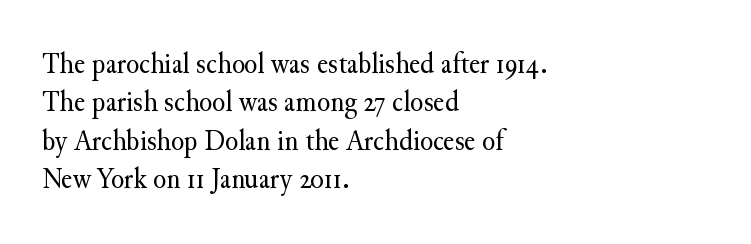
Notice how the stems are strictly vertical — no italics here. Horizontally, the lines are justified to the leading edge only. Stems and bowls with no extra thickness — not bold. Anything drawn beneath the words? Only blank space. Notice how descenders clear the ascenders below comfortably — that's standard leading. Caption: standard tracking, unaltered.
